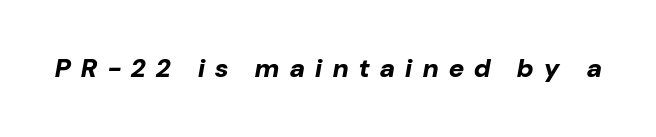
Q: Is the text bold? A: Yes.
Q: Is the text italic (slanted)? A: Yes, it leans right by about 10 degrees.
Q: Is the text underlined? A: No.
Q: Is the spacing between letters normal or unusually wide? A: Unusually wide.
